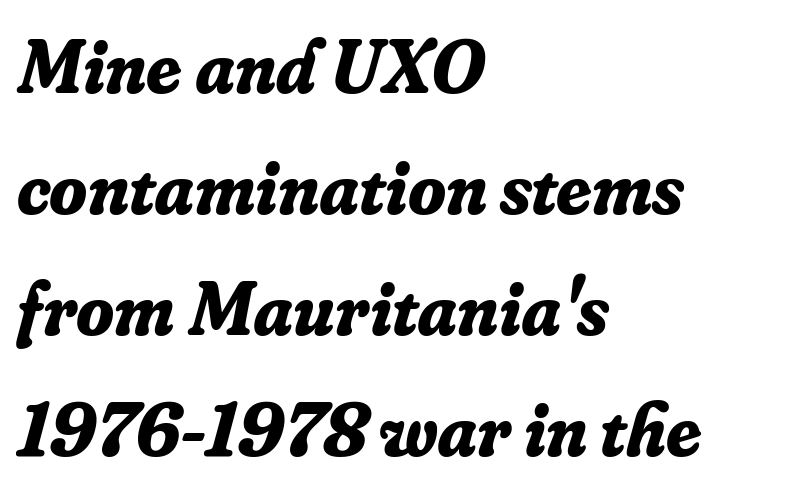
{"serif": "yes", "italic": "yes", "lean": "right", "slant_degrees": 16, "bold": "yes", "weight": "bold", "width": "normal", "stroke_contrast": "low", "x_height": "small", "monospaced": "no", "underline": "no", "align": "left", "line_spacing": "normal", "line_spacing_ratio": 1.57, "letter_spacing": "normal", "letter_spacing_em": 0.0, "glyph_px": 77}
